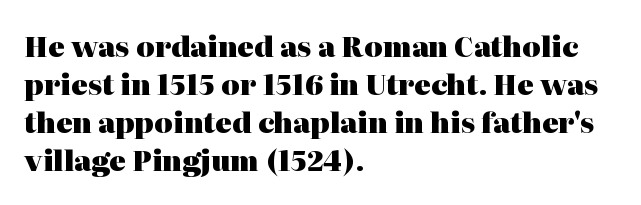
{"serif": "yes", "italic": "no", "bold": "yes", "weight": "heavy", "width": "normal", "stroke_contrast": "high", "x_height": "medium", "monospaced": "no", "underline": "no", "align": "left", "line_spacing": "normal", "line_spacing_ratio": 1.36, "letter_spacing": "normal", "letter_spacing_em": 0.0, "glyph_px": 28}
